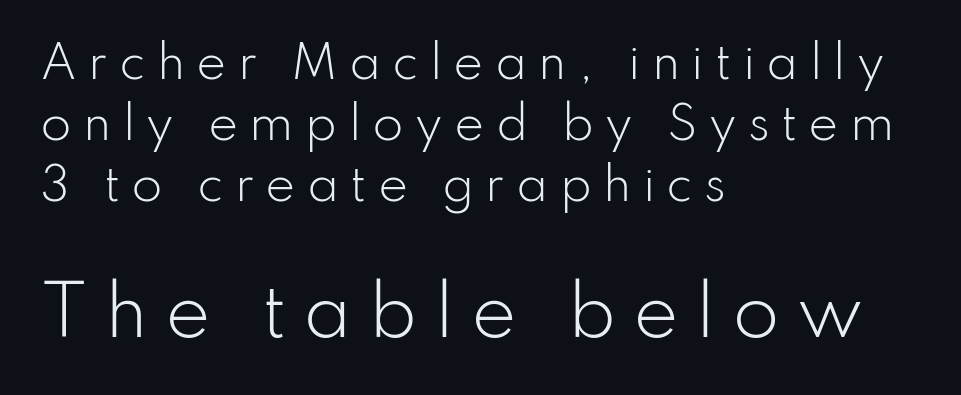
The image shows 68 px light sans-serif type, upright; set left-aligned, normal line spacing (1.36x), unusually wide letter spacing (+0.25 em), not underlined; the second (bottom) block is 1.51x larger; low stroke contrast and a small x-height.
